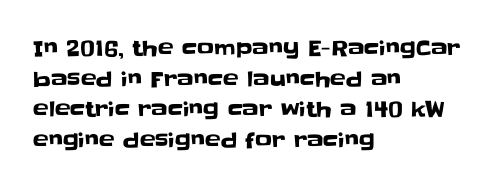
{"italic": "no", "underline": "no", "align": "left", "line_spacing": "normal", "line_spacing_ratio": 1.46, "letter_spacing": "normal", "letter_spacing_em": 0.0, "glyph_px": 21}
